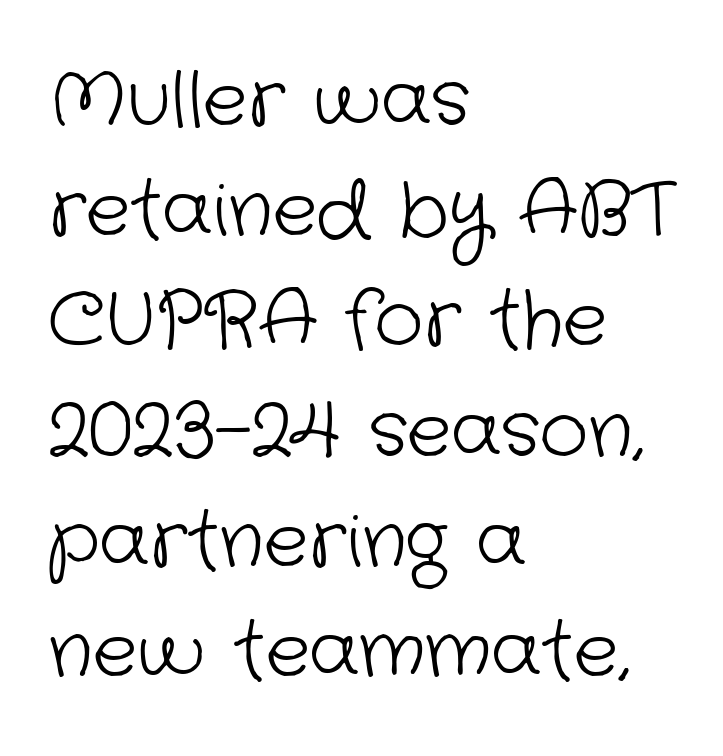
Clear beneath every line of the passage. Here the designer chose a conventional face with non-uniform glyph widths. The line texture is even and compact thanks to regular tracking. The passage shown stacks its lines at a standard gap.
